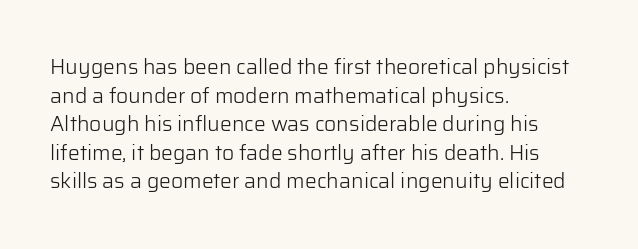
{"italic": "no", "bold": "no", "underline": "no", "align": "left", "line_spacing": "normal", "line_spacing_ratio": 1.36, "letter_spacing": "normal", "letter_spacing_em": 0.0, "glyph_px": 21}
